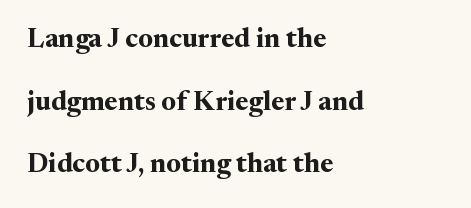
The image shows 27 px bold type, upright; set left-aligned, loose line spacing (2.32x), normal letter spacing, not underlined.
